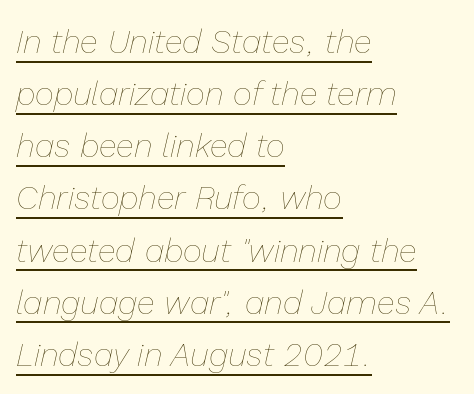
{"italic": "yes", "lean": "right", "slant_degrees": 13, "bold": "no", "weight": "thin", "width": "normal", "stroke_contrast": "low", "x_height": "medium", "monospaced": "no", "underline": "yes", "align": "left", "line_spacing": "normal", "line_spacing_ratio": 1.58, "letter_spacing": "normal", "letter_spacing_em": 0.0, "glyph_px": 33}
